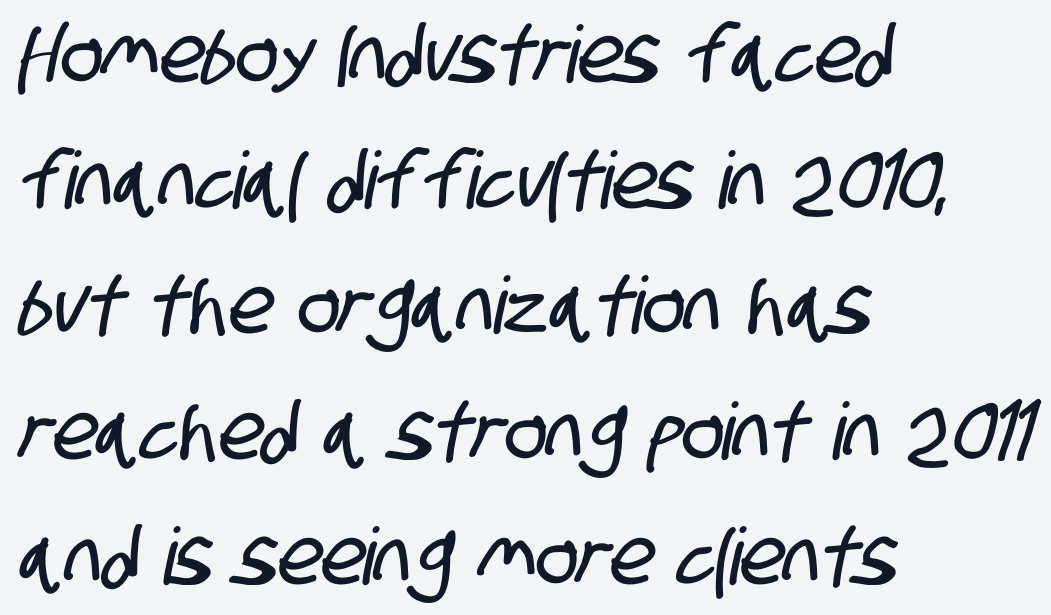
Q: Is the typeface a serif or a sans-serif typeface? A: Sans-serif.
Q: Is the text underlined? A: No.
Q: How is the paragraph aligned? A: Left-aligned.
Q: Is the spacing between letters normal or unusually wide? A: Normal.
Q: Is the spacing between lines tight, normal or loose? A: Normal.
Q: Width (condensed, normal, or wide)? A: Condensed.
Q: Stroke contrast? A: Low.
Q: x-height? A: Large.
Q: Monospaced? A: No.
